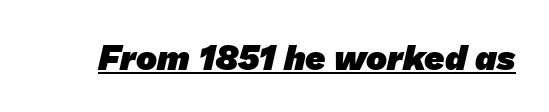
Q: Is the text bold? A: Yes.
Q: Is the typeface a serif or a sans-serif typeface? A: Sans-serif.
Q: Is the text underlined? A: Yes.
Q: Is the spacing between letters normal or unusually wide? A: Normal.
Q: Width (condensed, normal, or wide)? A: Normal.
Q: Stroke contrast? A: Low.
Q: x-height? A: Medium.
Q: Monospaced? A: No.
